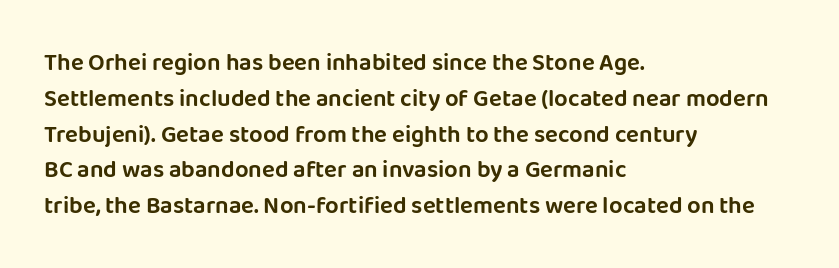
Summary of vertical rhythm: regular, with standard interline spacing. Is the block centered? No — it sits flush against the left margin. Nobody drew a line under any word here. Unlike italic type, these characters show no tilt at all.
